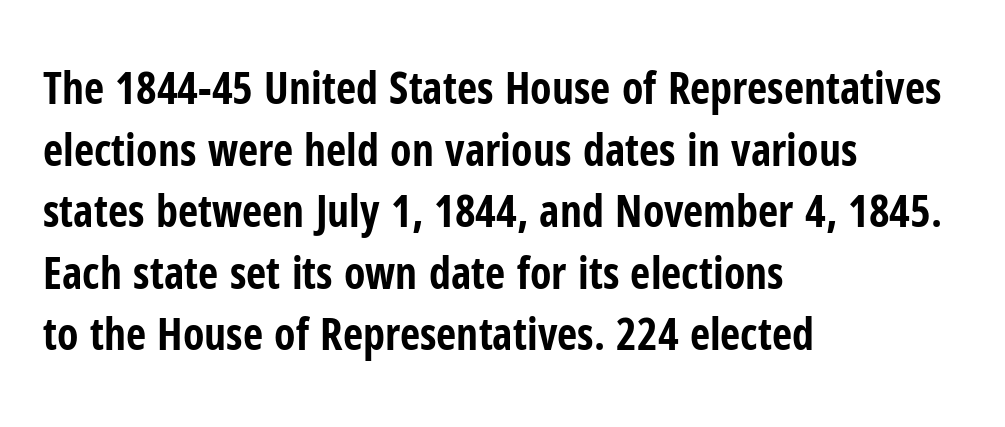
Spacing verdict: proportional, widths tailored to each character. Descenders are the only things crossing below the line. The lines are quadded left. Is there much room between lines? A standard amount, neither cramped nor airy.
